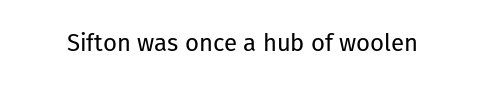
The image shows 24 px text type, upright; set normal letter spacing, not underlined.
